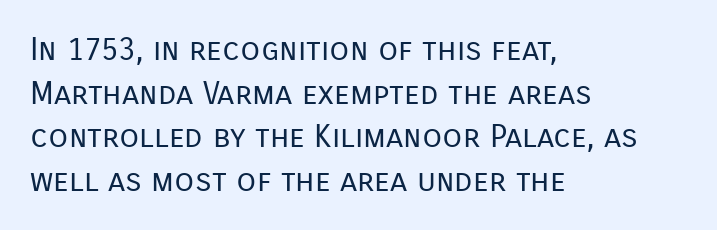
Counters stay open thanks to moderate or lighter strokes. Leading: standard. Reading down the block, your eye returns to a fixed left position each line. It's the straight-up-and-down kind of type.
